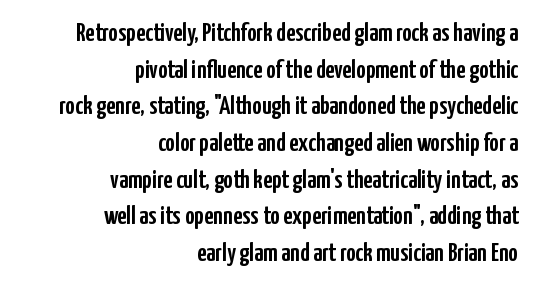
Q: Is the text italic (slanted)? A: No, it is upright.
Q: Is the text underlined? A: No.
Q: How is the paragraph aligned? A: Right-aligned.
Q: Is the spacing between letters normal or unusually wide? A: Normal.
Q: Is the spacing between lines tight, normal or loose? A: Normal.
